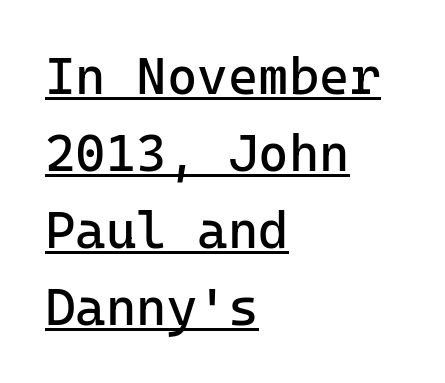
Vertical strokes here are truly vertical. The typesetter has applied underlining to the passage shown. The space between consecutive lines is moderate. Regarding serifs, this sample does without them. Which margin do the lines hug? The left one — the right edge is uneven. The horizontal fit of the characters is conventional and even.
